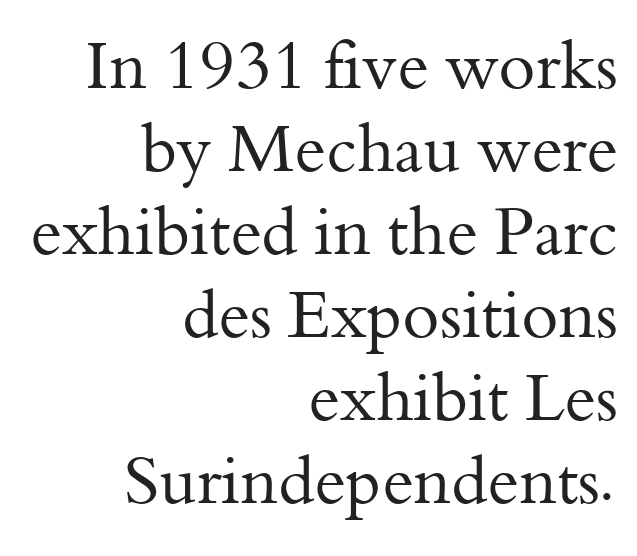
The image shows 67 px regular-weight serif type, upright; set right-aligned, line spacing 1.24x, normal letter spacing, not underlined; medium stroke contrast and a small x-height.
